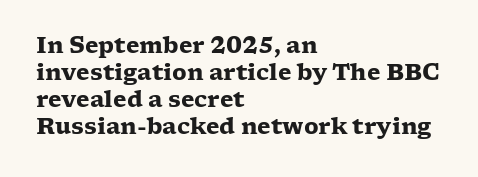
The setting favours the left margin, as ordinary paragraphs usually do. The strip under each line holds only bare page. Every letter is thick-stroked: bold, no question. In terms of posture, this sample is upright. Is the letter spacing exaggerated? No — it looks like the ordinary default.
